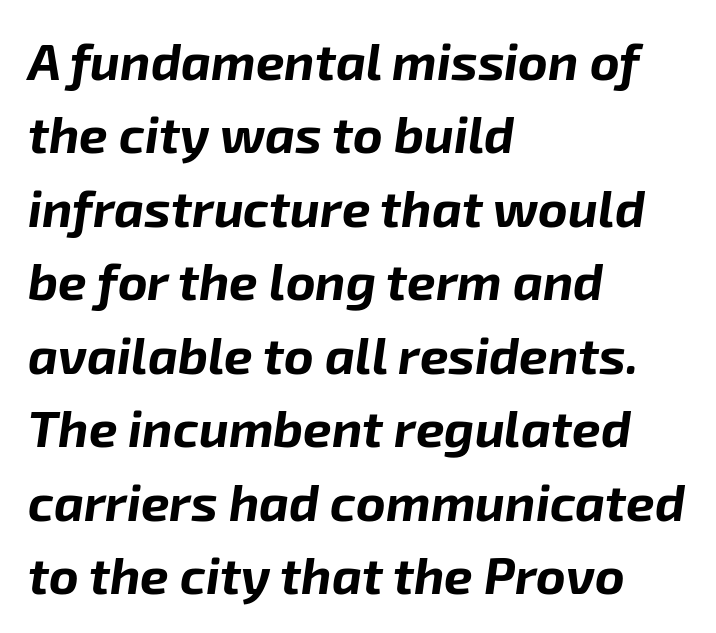
Line spacing here is normal. Does the lettering tilt? It does — this is italic. You'd pick this weight for a headline — it's a proper bold. The letters sit at their default tracking, neither squeezed nor spread. Type without underlining.
